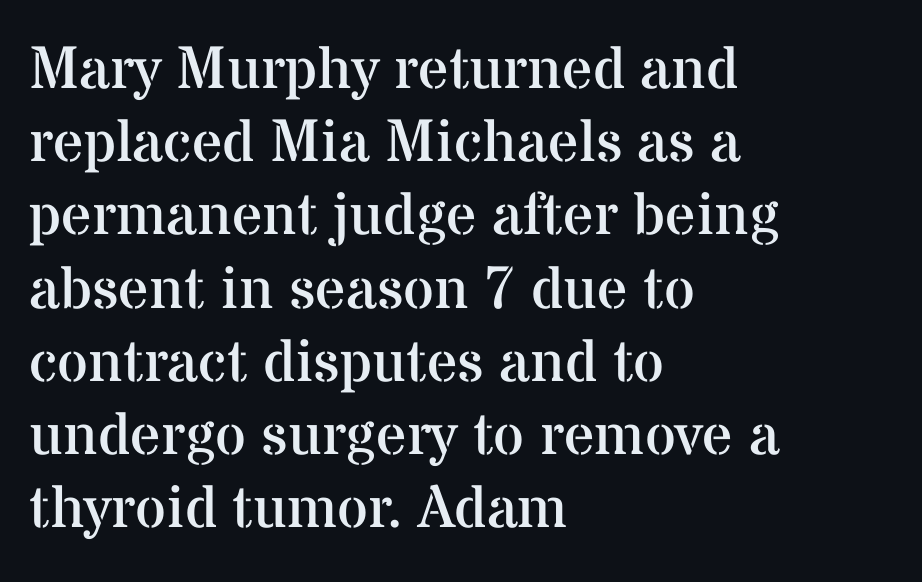
The image shows 60 px regular-weight serif type, upright; set left-aligned, line spacing 1.22x, normal letter spacing, not underlined; medium stroke contrast and a medium x-height.
